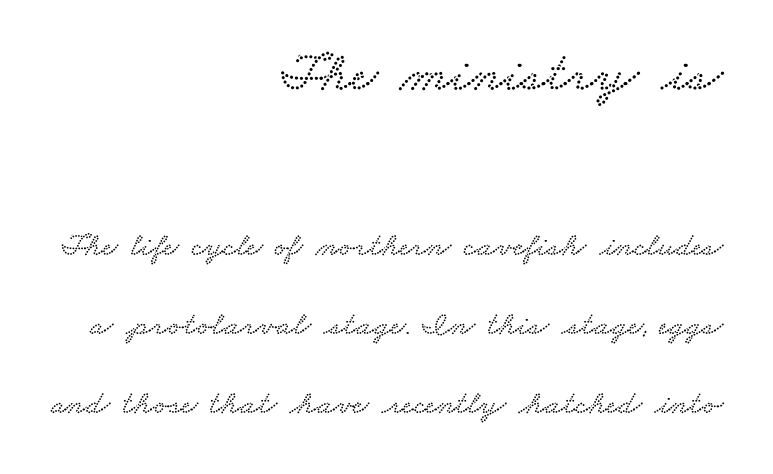
The image shows 57 px wide serif type; set right-aligned, loose line spacing (2.39x), normal letter spacing, not underlined; the first (top) block is 1.73x larger; low stroke contrast and a small x-height.
